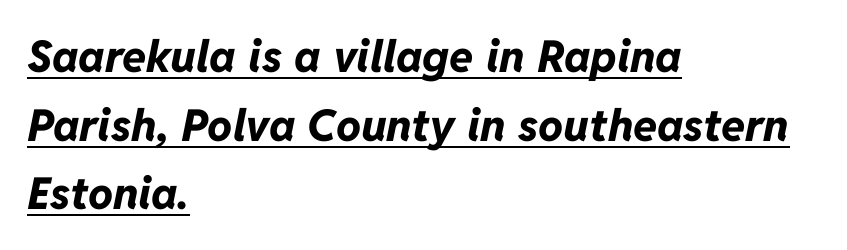
Q: Is the text bold? A: Yes.
Q: Is the text italic (slanted)? A: Yes, it leans right by about 11 degrees.
Q: Is the text underlined? A: Yes.
Q: How is the paragraph aligned? A: Left-aligned.
Q: Is the spacing between letters normal or unusually wide? A: Normal.
Q: Is the spacing between lines tight, normal or loose? A: Normal.
Q: Width (condensed, normal, or wide)? A: Normal.
Q: Stroke contrast? A: Low.
Q: x-height? A: Medium.
Q: Monospaced? A: No.
